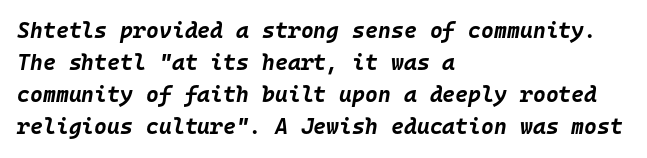
The image shows 22 px bold type, italic (leaning right); set left-aligned, normal line spacing (1.46x), normal letter spacing, not underlined.
